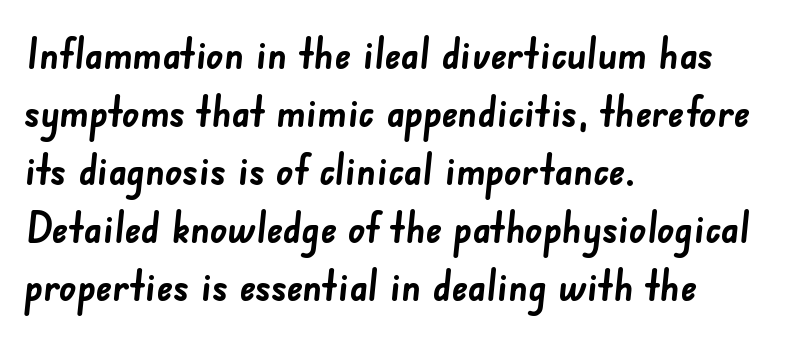
The image shows 42 px semibold sans-serif type; set left-aligned, normal line spacing (1.38x), normal letter spacing, not underlined; low stroke contrast and a small x-height.
